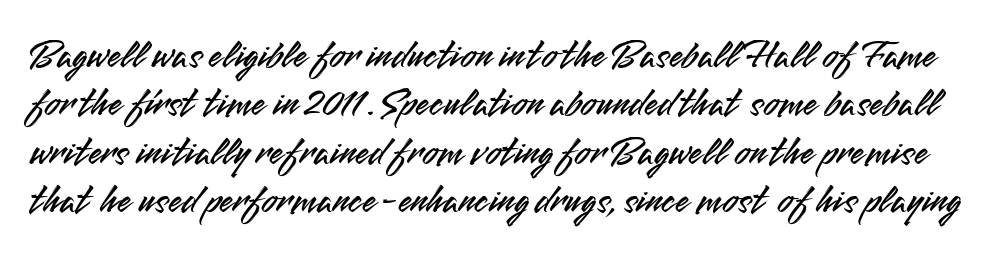
{"serif": "no", "width": "normal", "stroke_contrast": "medium", "x_height": "small", "monospaced": "no", "underline": "no", "line_spacing_ratio": 1.21, "letter_spacing": "normal", "letter_spacing_em": 0.0, "glyph_px": 40}
